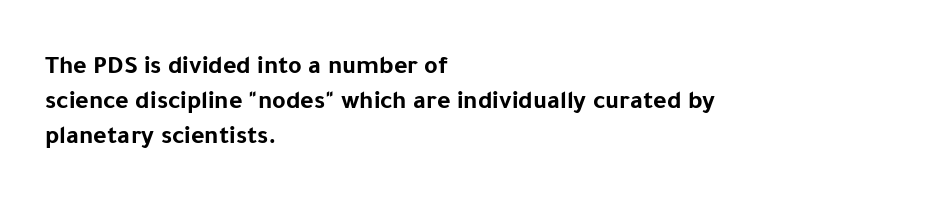
The image shows 26 px bold type, upright; set left-aligned, normal line spacing (1.34x), normal letter spacing, not underlined.
